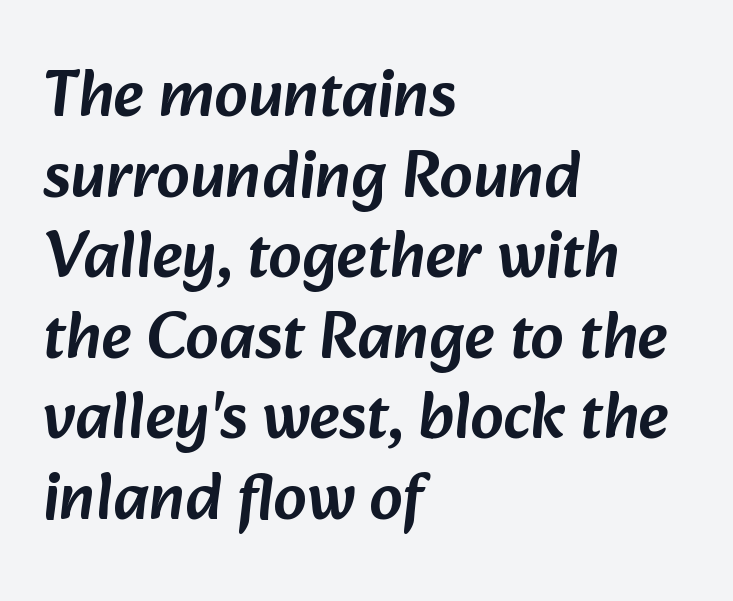
The image shows 66 px sans-serif type; set left-aligned, line spacing 1.22x, normal letter spacing, not underlined; low stroke contrast and a medium x-height.
